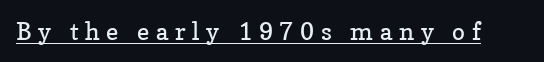
Heaviness? Minimal to ordinary, like unemphasized prose. Is the letter spacing exaggerated? Yes — the characters are pushed far apart. Does a line run under the words? Yes, clearly. Vertical strokes here are truly vertical.
